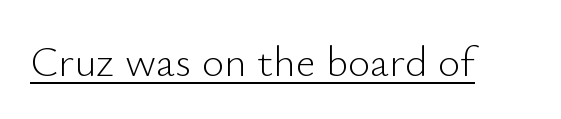
The font's upright variant was chosen for this text. What decoration does the sample have? An underline. Stems here are at most as thick as an everyday book face. Proportional: the letters do not fall into vertical columns. The rendering shows plain stroke endings on the letterforms — a sans-serif design. The letterforms sit shoulder to shoulder at normal distance.
